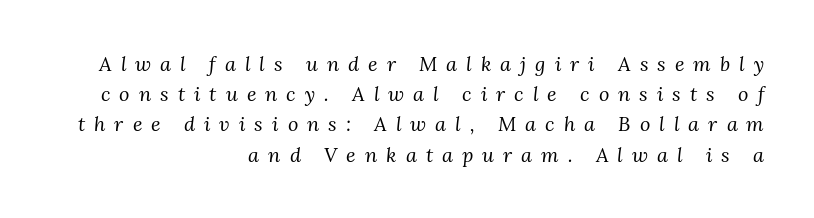
Q: Is the text bold? A: No.
Q: Is the text italic (slanted)? A: Yes, it leans right by about 3 degrees.
Q: Is the text underlined? A: No.
Q: How is the paragraph aligned? A: Right-aligned.
Q: Is the spacing between letters normal or unusually wide? A: Unusually wide.
Q: Is the spacing between lines tight, normal or loose? A: Normal.
